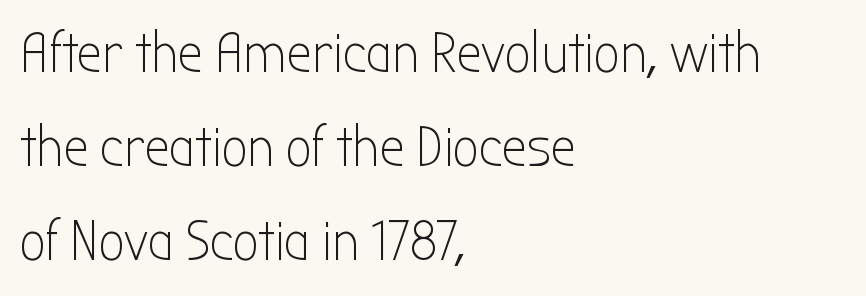
Q: Is the text bold? A: No.
Q: Is the text italic (slanted)? A: No, it is upright.
Q: Is the typeface a serif or a sans-serif typeface? A: Sans-serif.
Q: Is the text underlined? A: No.
Q: How is the paragraph aligned? A: Left-aligned.
Q: Is the spacing between letters normal or unusually wide? A: Normal.
Q: Is the spacing between lines tight, normal or loose? A: Normal.
Q: Width (condensed, normal, or wide)? A: Condensed.
Q: Stroke contrast? A: Low.
Q: x-height? A: Medium.
Q: Monospaced? A: No.
